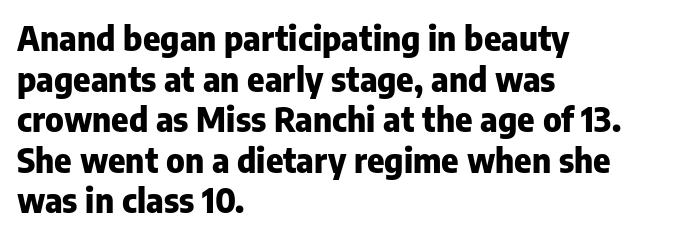
{"serif": "no", "italic": "no", "bold": "yes", "weight": "heavy", "width": "normal", "stroke_contrast": "low", "x_height": "medium", "monospaced": "no", "underline": "no", "align": "left", "line_spacing_ratio": 1.23, "letter_spacing": "normal", "letter_spacing_em": 0.0, "glyph_px": 33}
